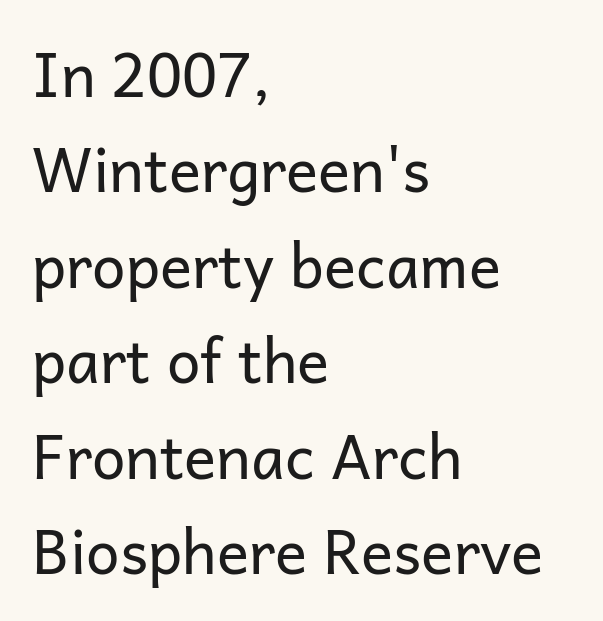
The image shows 60 px regular-weight sans-serif type, upright; set left-aligned, normal line spacing (1.59x), normal letter spacing, not underlined; low stroke contrast and a medium x-height.
